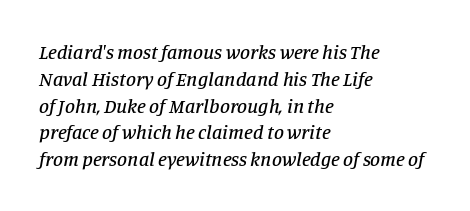
Q: Is the text italic (slanted)? A: Yes, it leans right by about 11 degrees.
Q: Is the text underlined? A: No.
Q: How is the paragraph aligned? A: Left-aligned.
Q: Is the spacing between letters normal or unusually wide? A: Normal.
Q: Is the spacing between lines tight, normal or loose? A: Normal.
